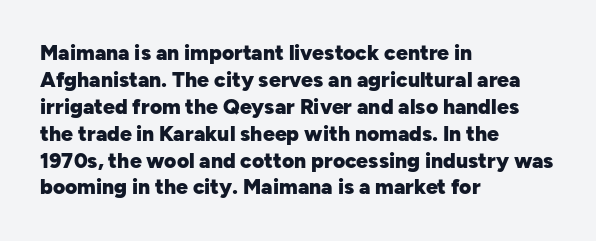
Which margin do the lines hug? The left one — the right edge is uneven. The foot of each line stays bare and open. Strokes here are thick enough to call this a true bold. Does the lettering tilt? It doesn't — this is upright. You could call the tracking neutral — neither tight nor loose. Interline gaps are of average width in this sample.
